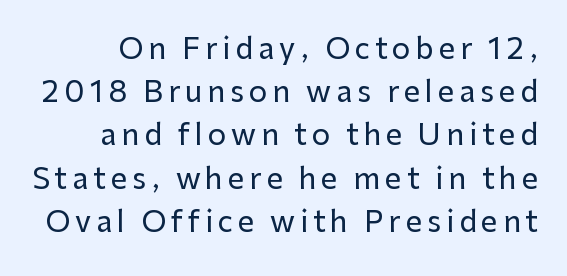
{"serif": "no", "italic": "no", "width": "normal", "stroke_contrast": "low", "x_height": "medium", "monospaced": "no", "underline": "no", "line_spacing": "normal", "line_spacing_ratio": 1.49, "glyph_px": 29}
